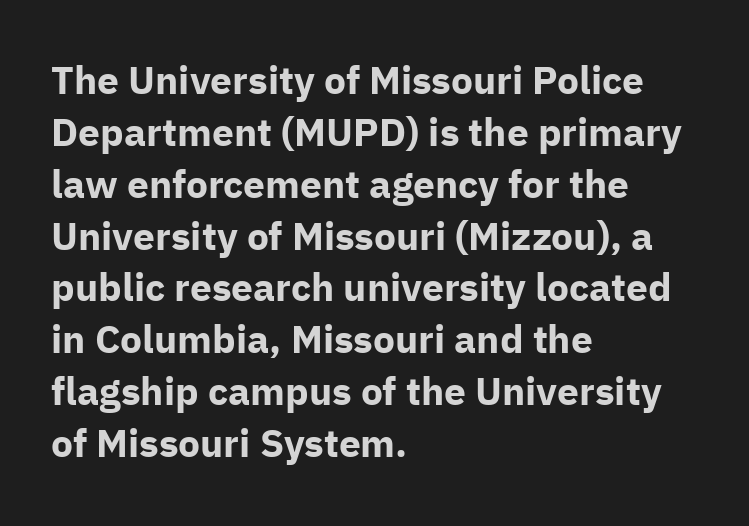
{"serif": "no", "italic": "no", "bold": "yes", "weight": "bold", "width": "normal", "stroke_contrast": "low", "x_height": "medium", "monospaced": "no", "underline": "no", "align": "left", "line_spacing": "normal", "line_spacing_ratio": 1.33, "letter_spacing": "normal", "letter_spacing_em": 0.0, "glyph_px": 39}
